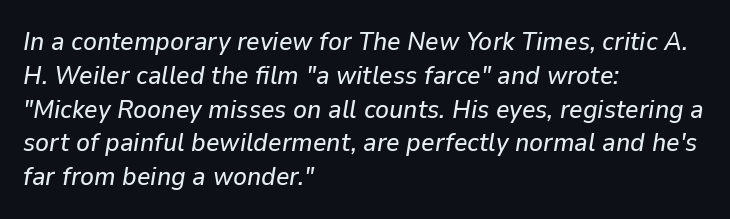
The image shows 26 px text type, italic (leaning right); set left-aligned, normal line spacing (1.3x), normal letter spacing, not underlined.
